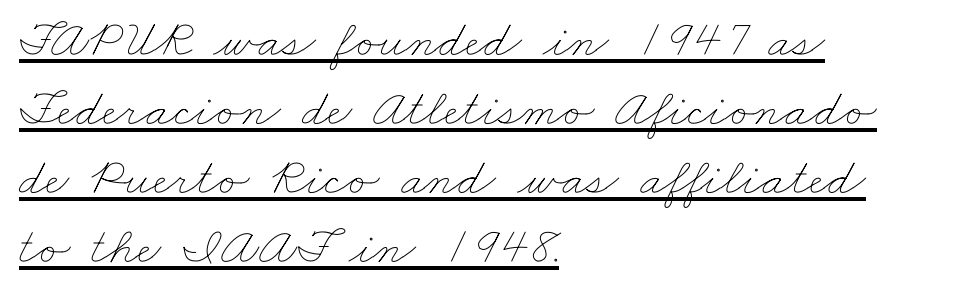
Think of a printed novel: that variable character pitch is what you see here. Weight: in the light-to-regular range. Caption: lettering with a line underneath. Quick note: interline space is typical. Between one letter and the next there's only the usual sliver of space. The passage is arranged the way most books set body copy — flush left.
